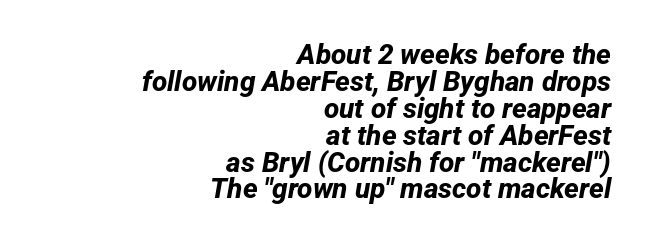
Here the designer chose a conventional face with non-uniform glyph widths. A clean baseline with only descenders dipping below it. Are there feet on the stems? There aren't — it's a sans. Inter-character spacing is left at the font's built-in metrics. The leading is snug, giving the passage a crowded texture. The glyphs have the mass of a bold cut.
